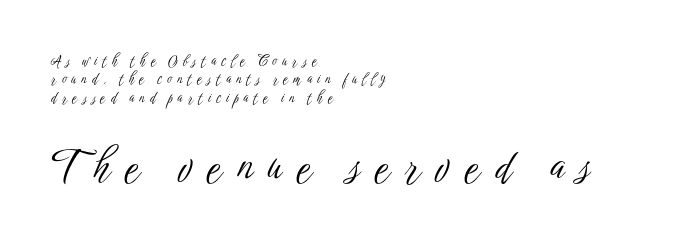
Q: Is the text bold? A: No.
Q: Is the text italic (slanted)? A: Yes.
Q: Is the typeface a serif or a sans-serif typeface? A: Sans-serif.
Q: Is the text underlined? A: No.
Q: How is the paragraph aligned? A: Left-aligned.
Q: Is the spacing between letters normal or unusually wide? A: Unusually wide.
Q: Is the spacing between lines tight, normal or loose? A: Normal.
Q: Which block of text is set in a larger size, the first (top) or the second (bottom)? A: The second (bottom) one.
Q: Width (condensed, normal, or wide)? A: Condensed.
Q: Stroke contrast? A: Low.
Q: x-height? A: Medium.
Q: Monospaced? A: No.
